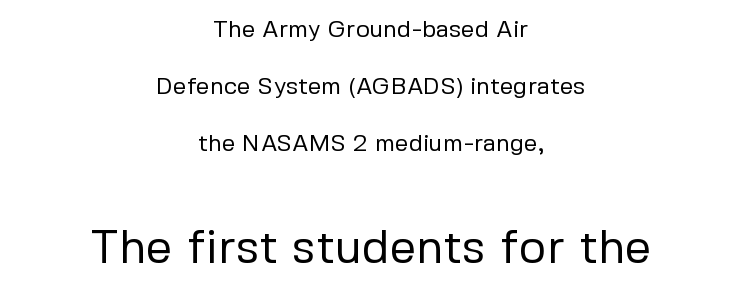
{"serif": "no", "italic": "no", "bold": "no", "weight": "regular", "width": "normal", "stroke_contrast": "low", "x_height": "medium", "monospaced": "no", "underline": "no", "align": "center", "line_spacing": "loose", "line_spacing_ratio": 2.37, "letter_spacing": "normal", "letter_spacing_em": 0.0, "larger_block": "second", "size_ratio": 1.96, "glyph_px": 47}
